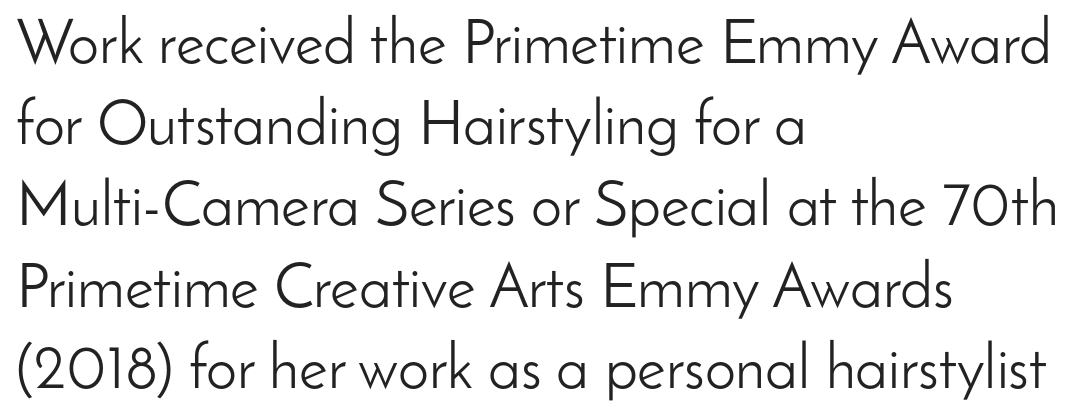
Honestly, the row spacing looks completely unremarkable. The letters advance in unequal steps, a hallmark of proportional type. A bare baseline throughout the passage. A sans-serif font was chosen for this passage. Where is the straight margin? On the left. Vertical strokes here are truly vertical.
